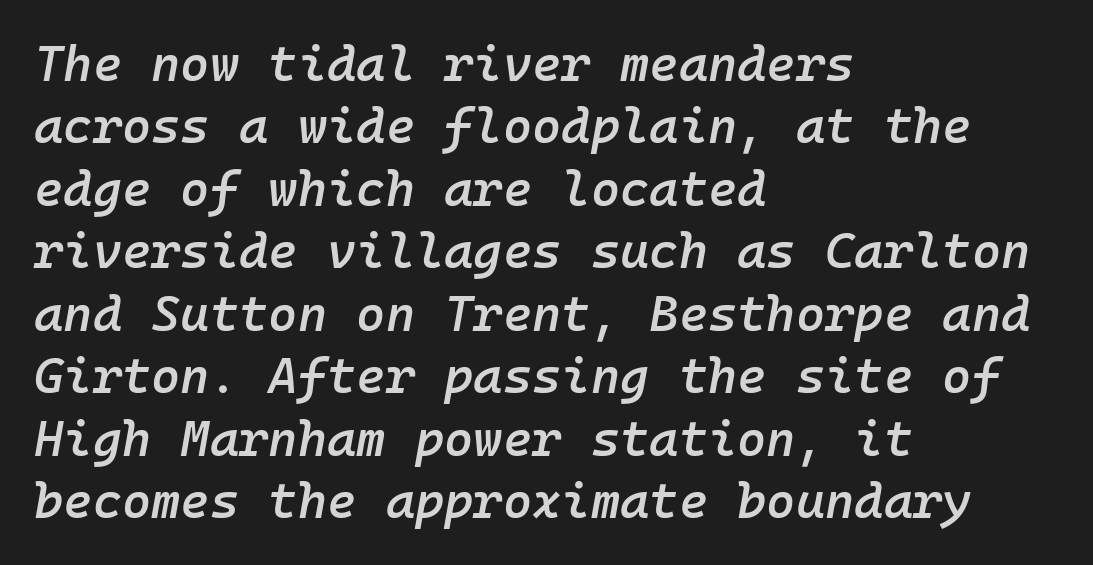
The image shows 50 px semibold type, italic (leaning right), monospaced; set left-aligned, normal line spacing (1.25x), normal letter spacing, not underlined; low stroke contrast and a medium x-height.
